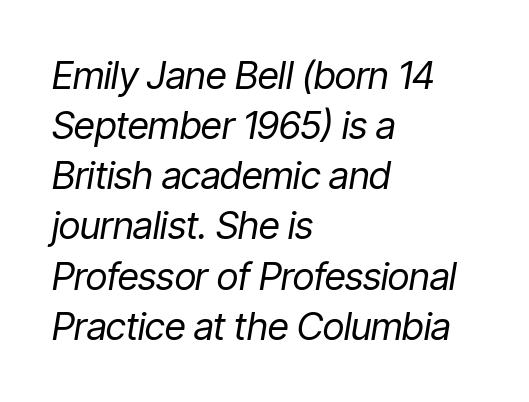
Q: Is the text bold? A: No.
Q: Is the text italic (slanted)? A: Yes, it leans right by about 9 degrees.
Q: Is the text underlined? A: No.
Q: How is the paragraph aligned? A: Left-aligned.
Q: Is the spacing between letters normal or unusually wide? A: Normal.
Q: Is the spacing between lines tight, normal or loose? A: Normal.
Q: Width (condensed, normal, or wide)? A: Condensed.
Q: Stroke contrast? A: Low.
Q: x-height? A: Medium.
Q: Monospaced? A: No.
